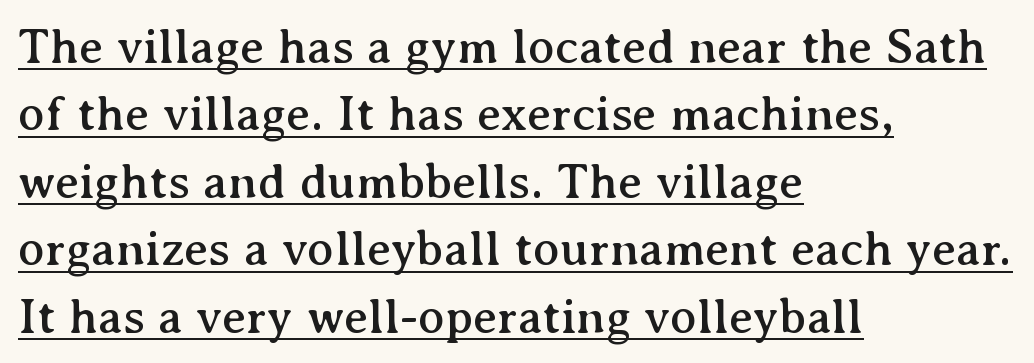
You could not count columns in this text — the font is proportionally spaced. These lines were composed using upright roman letters. A typesetter would label this face a serif. What stands out about the letter spacing? Nothing — it is the standard amount. A typesetter would call this leading conventional body-copy spacing. Beneath each row of characters lies a ruled line.
